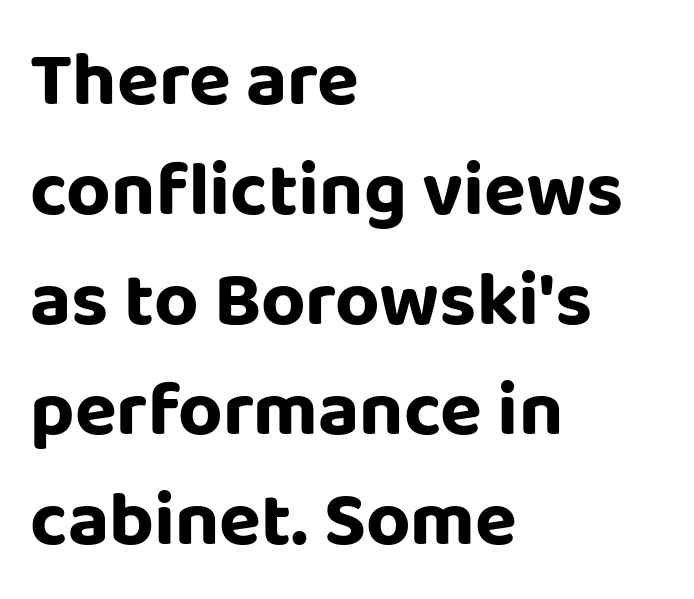
Q: Is the text italic (slanted)? A: No, it is upright.
Q: Is the typeface a serif or a sans-serif typeface? A: Sans-serif.
Q: Is the text underlined? A: No.
Q: How is the paragraph aligned? A: Left-aligned.
Q: Is the spacing between letters normal or unusually wide? A: Normal.
Q: Is the spacing between lines tight, normal or loose? A: Normal.
Q: Width (condensed, normal, or wide)? A: Normal.
Q: Stroke contrast? A: Low.
Q: x-height? A: Large.
Q: Monospaced? A: No.
